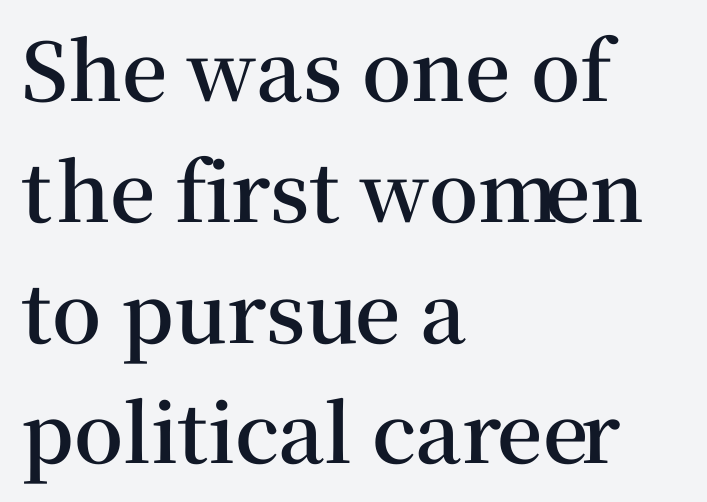
The image shows 80 px semibold serif type, upright; set left-aligned, normal line spacing (1.51x), normal letter spacing, not underlined; medium stroke contrast and a medium x-height.
